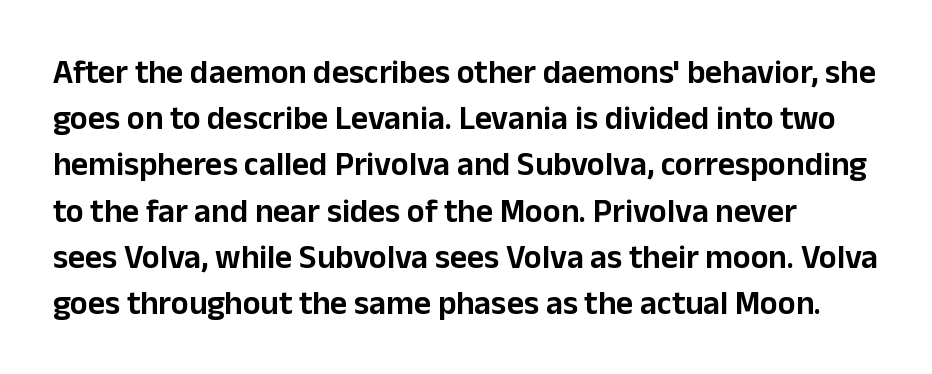
The image shows 33 px sans-serif type, upright; set normal line spacing (1.4x), normal letter spacing, not underlined; low stroke contrast and a medium x-height.
